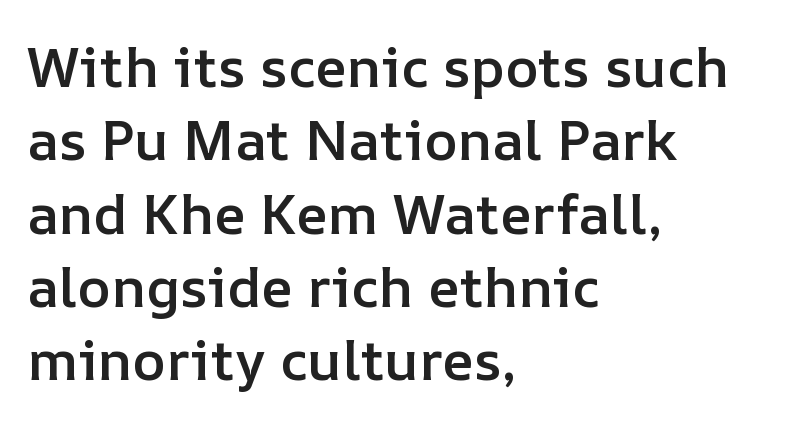
{"italic": "no", "bold": "semi", "weight": "semibold", "width": "normal", "stroke_contrast": "low", "x_height": "medium", "monospaced": "no", "underline": "no", "align": "left", "line_spacing": "normal", "line_spacing_ratio": 1.31, "letter_spacing": "normal", "letter_spacing_em": 0.0, "glyph_px": 56}
